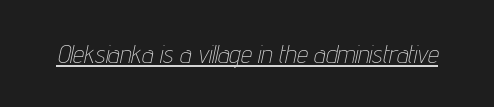
If you drew a line through each stem, it would be angled. Emphasis is given by a line drawn under the lettering. The weight tops out at a normal text grade. A typesetter would call this zero additional tracking.
